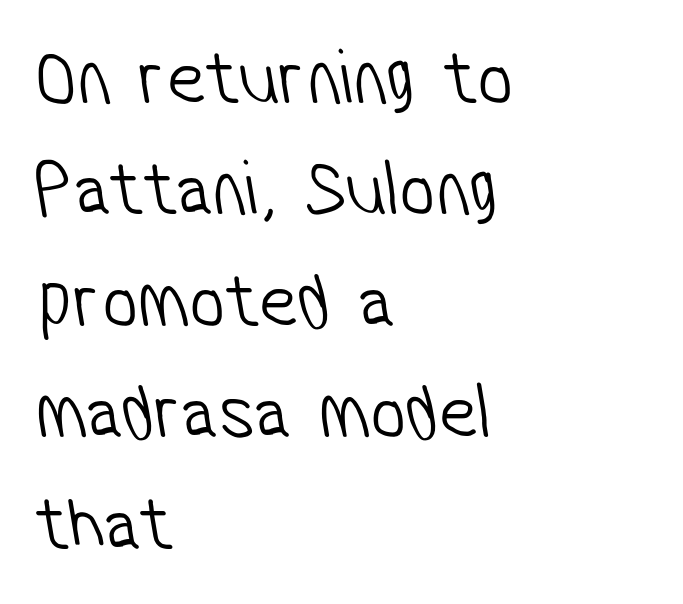
The image shows 79 px light, condensed sans-serif type; set left-aligned, normal line spacing (1.41x), normal letter spacing, not underlined; low stroke contrast and a medium x-height.
